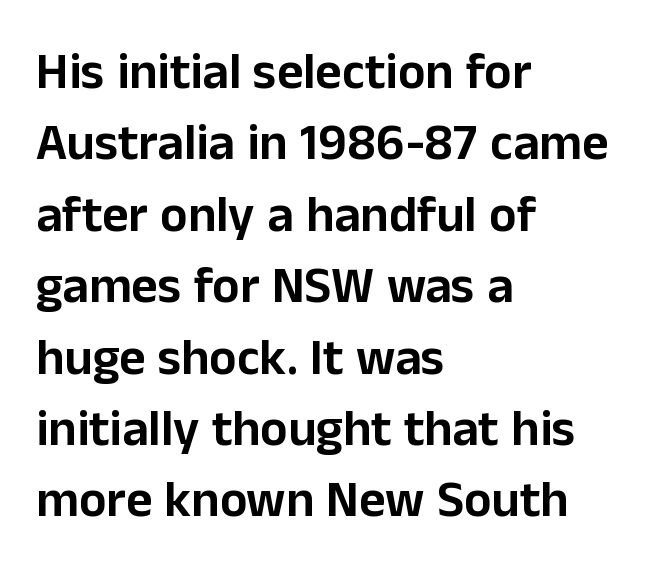
Note the varied advance widths — an 'i' is clearly narrower than an 'm'. Words float on clear page, feet unadorned. Nothing unusual about the tracking: characters are spaced as the font intends. Upright lettering throughout. One glance says typical: line gaps are just what's usual. Typeset ragged right — the left edge is the straight one.
